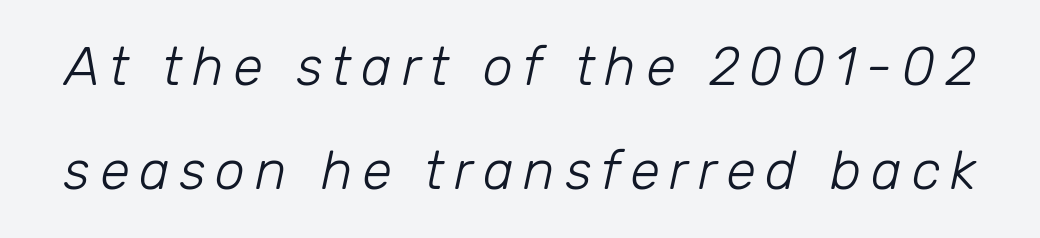
The image shows 54 px light type, italic (leaning right); set loose line spacing (1.93x), not underlined; low stroke contrast and a medium x-height.
